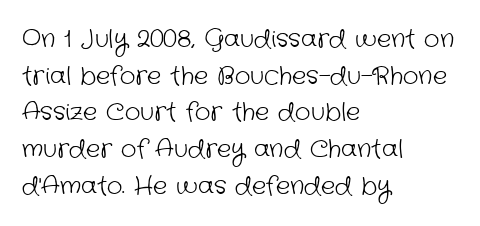
Spacing between characters is what you'd get straight out of the box. Where is the straight margin? On the left. These glyphs show unthickened strokes, regular width or finer. The rendering uses a moderate line-height, typical for paragraphs. The glyphs are unaccompanied by any horizontal stroke below them.
